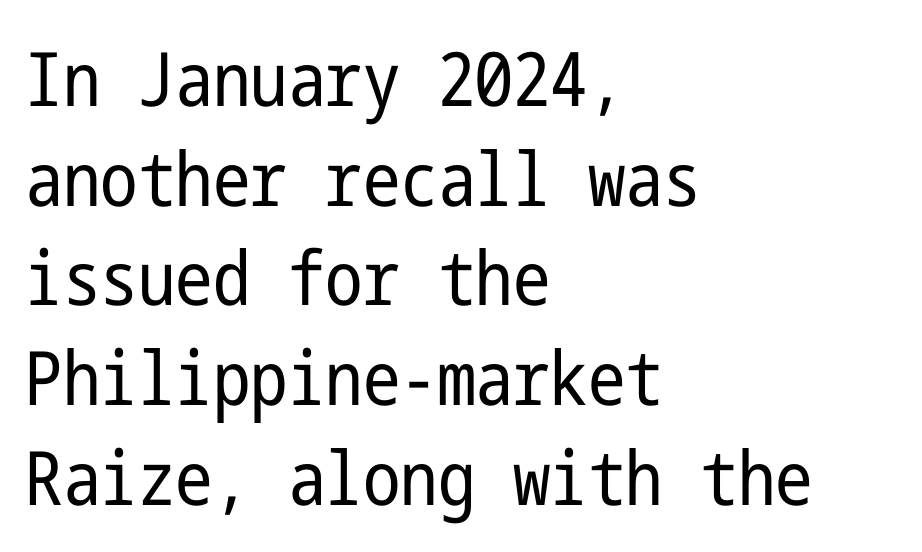
{"serif": "no", "italic": "no", "bold": "no", "weight": "regular", "width": "condensed", "stroke_contrast": "low", "x_height": "medium", "underline": "no", "align": "left", "line_spacing": "normal", "line_spacing_ratio": 1.33, "letter_spacing": "normal", "letter_spacing_em": 0.0, "glyph_px": 75}
